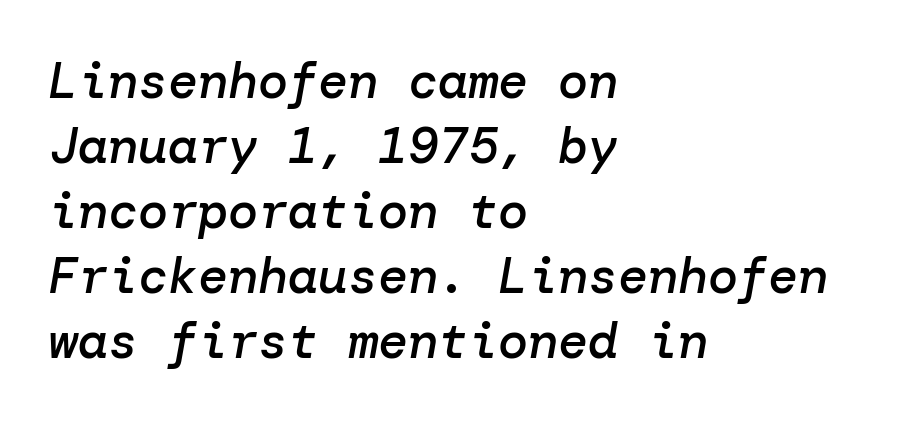
The image shows 50 px semibold type, italic (leaning right); set left-aligned, normal line spacing (1.3x), normal letter spacing, not underlined; low stroke contrast and a medium x-height.
